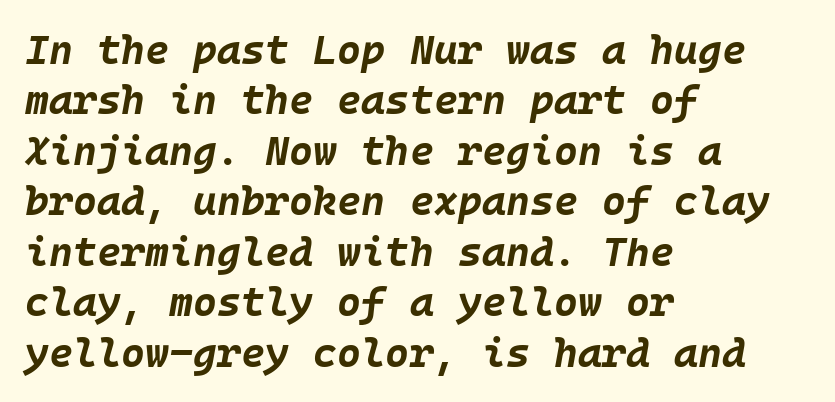
{"italic": "yes", "lean": "right", "slant_degrees": 10, "bold": "yes", "weight": "bold", "width": "normal", "stroke_contrast": "low", "x_height": "large", "underline": "no", "align": "left", "line_spacing_ratio": 1.23, "letter_spacing": "normal", "letter_spacing_em": 0.0, "glyph_px": 41}
